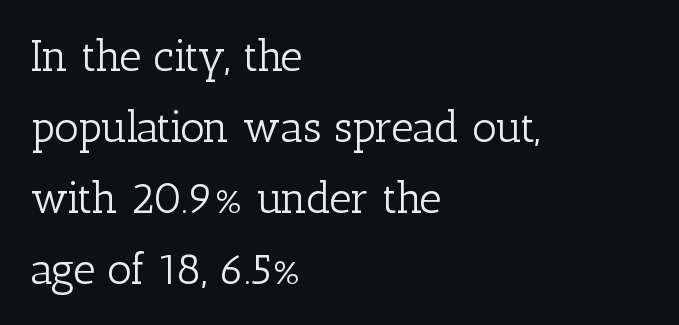
The image shows 43 px light serif type, upright; set left-aligned, normal line spacing (1.65x), normal letter spacing, not underlined; low stroke contrast and a medium x-height.
